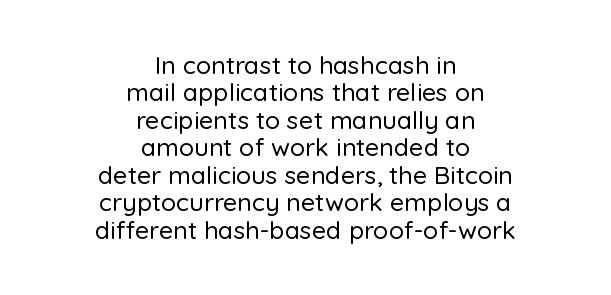
{"italic": "no", "underline": "no", "align": "center", "line_spacing": "tight", "line_spacing_ratio": 1.1, "letter_spacing": "normal", "letter_spacing_em": 0.0, "glyph_px": 25}
